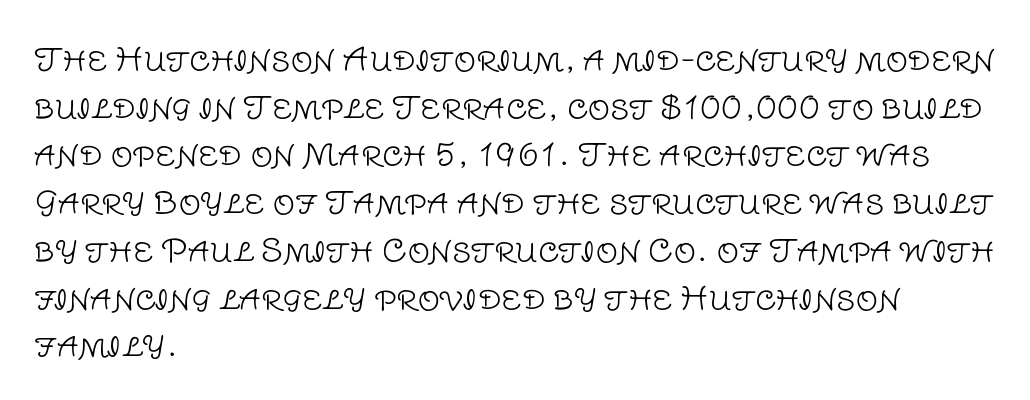
Q: Is the text bold? A: No.
Q: Is the text italic (slanted)? A: Yes.
Q: Is the typeface a serif or a sans-serif typeface? A: Sans-serif.
Q: Is the text underlined? A: No.
Q: How is the paragraph aligned? A: Left-aligned.
Q: Is the spacing between letters normal or unusually wide? A: Normal.
Q: Is the spacing between lines tight, normal or loose? A: Normal.
Q: Width (condensed, normal, or wide)? A: Normal.
Q: Stroke contrast? A: Low.
Q: x-height? A: Large.
Q: Monospaced? A: No.
